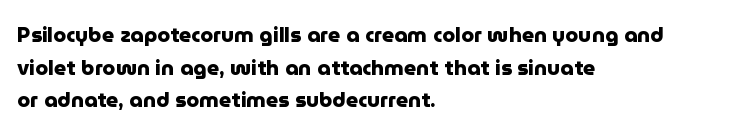
{"italic": "no", "bold": "yes", "underline": "no", "align": "left", "line_spacing": "normal", "line_spacing_ratio": 1.55, "letter_spacing": "normal", "letter_spacing_em": 0.0, "glyph_px": 21}
